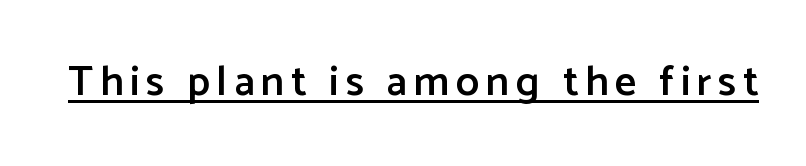
The image shows 42 px semibold sans-serif type, upright; set underlined; low stroke contrast and a medium x-height.
